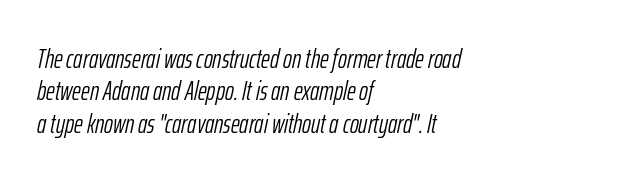
Tall strokes in this sample are angled rather than plumb. Spacing between characters is what you'd get straight out of the box. The typeface has the unassuming heft of standard copy or less. The zone under the glyphs is completely vacant.
